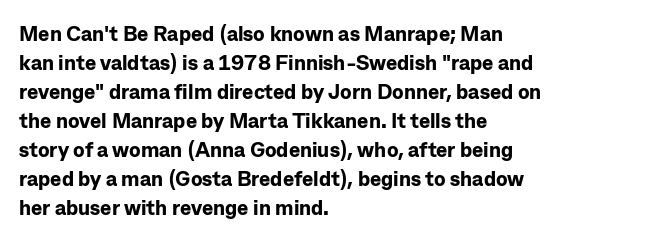
Q: Is the text bold? A: Yes.
Q: Is the text italic (slanted)? A: No, it is upright.
Q: Is the text underlined? A: No.
Q: How is the paragraph aligned? A: Left-aligned.
Q: Is the spacing between letters normal or unusually wide? A: Normal.
Q: Is the spacing between lines tight, normal or loose? A: Normal.
